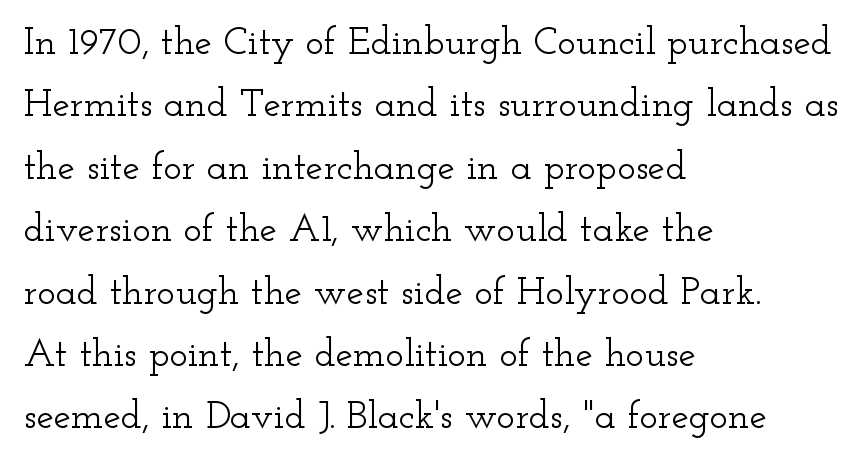
Q: Is the text italic (slanted)? A: No, it is upright.
Q: Is the typeface a serif or a sans-serif typeface? A: Serif.
Q: Is the text underlined? A: No.
Q: How is the paragraph aligned? A: Left-aligned.
Q: Is the spacing between letters normal or unusually wide? A: Normal.
Q: Is the spacing between lines tight, normal or loose? A: Normal.
Q: Width (condensed, normal, or wide)? A: Wide.
Q: Stroke contrast? A: Low.
Q: x-height? A: Small.
Q: Monospaced? A: No.
